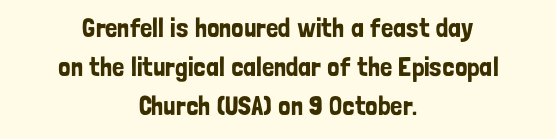
Q: Is the text italic (slanted)? A: No, it is upright.
Q: Is the text underlined? A: No.
Q: How is the paragraph aligned? A: Centered.
Q: Is the spacing between letters normal or unusually wide? A: Normal.
Q: Is the spacing between lines tight, normal or loose? A: Normal.
